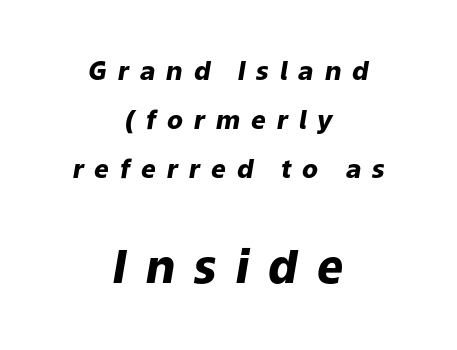
{"italic": "yes", "lean": "right", "slant_degrees": 9, "bold": "yes", "weight": "heavy", "width": "normal", "stroke_contrast": "low", "x_height": "medium", "monospaced": "no", "underline": "no", "align": "center", "line_spacing_ratio": 1.89, "letter_spacing": "wide", "letter_spacing_em": 0.42, "larger_block": "second", "size_ratio": 1.77, "glyph_px": 46}
